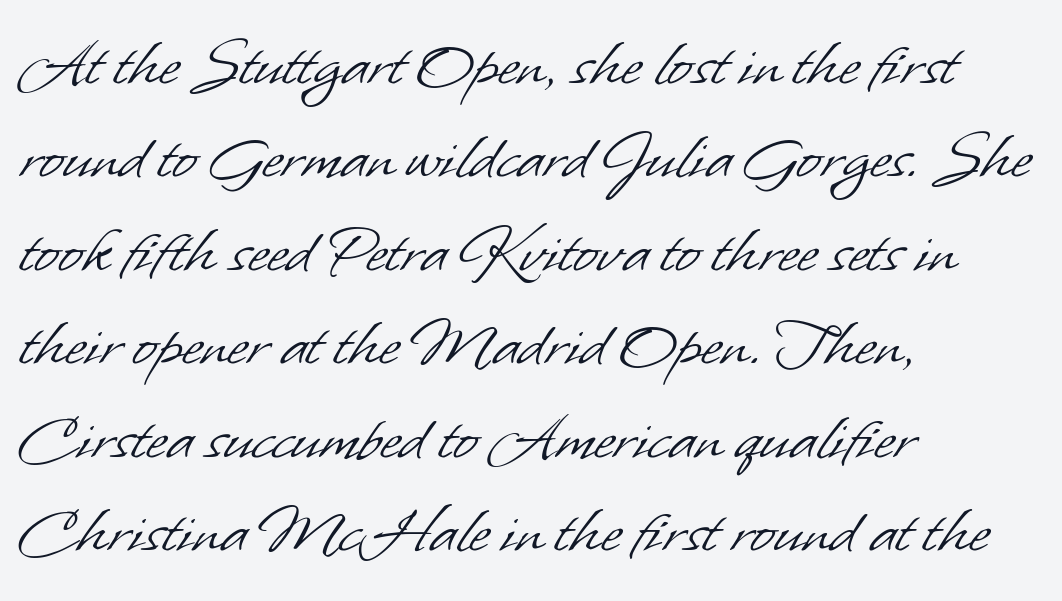
Q: Is the text bold? A: No.
Q: Is the typeface a serif or a sans-serif typeface? A: Sans-serif.
Q: Is the text underlined? A: No.
Q: How is the paragraph aligned? A: Left-aligned.
Q: Is the spacing between letters normal or unusually wide? A: Normal.
Q: Is the spacing between lines tight, normal or loose? A: Normal.
Q: Width (condensed, normal, or wide)? A: Normal.
Q: Stroke contrast? A: Low.
Q: x-height? A: Small.
Q: Monospaced? A: No.
